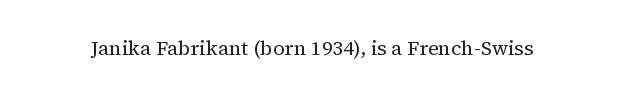
The image shows 20 px text type, upright; set normal letter spacing, not underlined.
